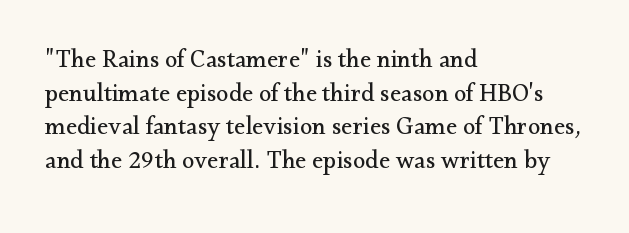
Honestly, there is no underline to notice here at all. When letters stand straight like this, we call the style roman or upright. The passage shown stacks its lines at a standard gap. Horizontal alignment here is leftward, the default for most running prose. Ink coverage per letter is moderate at most.
